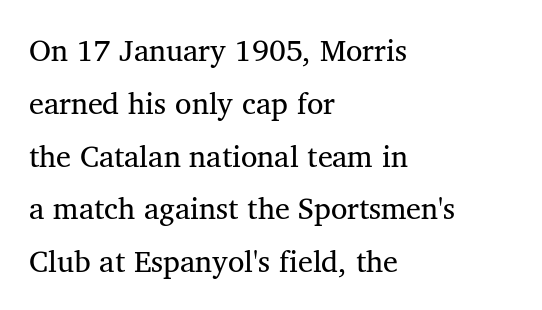
{"serif": "yes", "italic": "no", "bold": "no", "weight": "regular", "width": "normal", "stroke_contrast": "medium", "x_height": "medium", "monospaced": "no", "underline": "no", "align": "left", "line_spacing_ratio": 1.76, "letter_spacing": "normal", "letter_spacing_em": 0.0, "glyph_px": 30}
